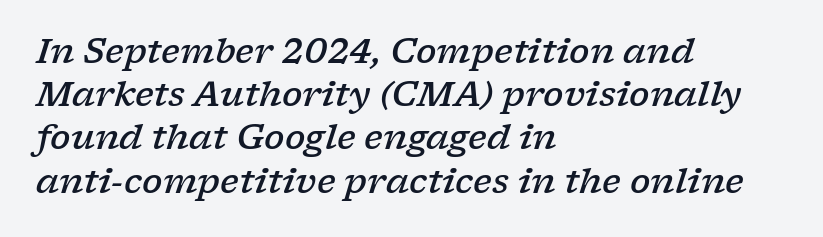
The image shows 34 px semibold, wide serif type, italic (leaning right); set left-aligned, normal line spacing (1.27x), normal letter spacing, not underlined; low stroke contrast and a medium x-height.
